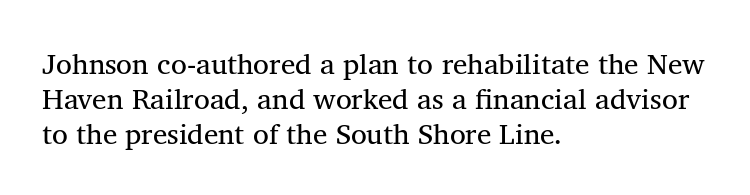
Inter-character spacing is left at the font's built-in metrics. Has an underline been added? It has not. Is there any slant? The stems are plumb. The rendering shows small feet on the letterforms — a serif design.
